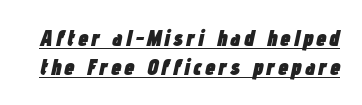
Italic: yes, the glyphs are oblique. The glyphs have the mass of a bold cut. Like a heading marked for emphasis, these lines bear an underscore. Whoever set this chose a conventional vertical rhythm.
